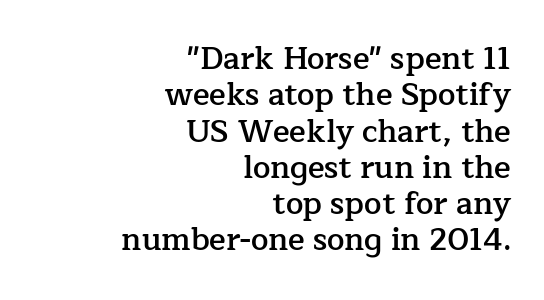
Q: Is the text bold? A: Semi-bold.
Q: Is the text italic (slanted)? A: No, it is upright.
Q: Is the typeface a serif or a sans-serif typeface? A: Serif.
Q: Is the text underlined? A: No.
Q: How is the paragraph aligned? A: Right-aligned.
Q: Is the spacing between letters normal or unusually wide? A: Normal.
Q: Width (condensed, normal, or wide)? A: Normal.
Q: Stroke contrast? A: Low.
Q: x-height? A: Medium.
Q: Monospaced? A: No.
